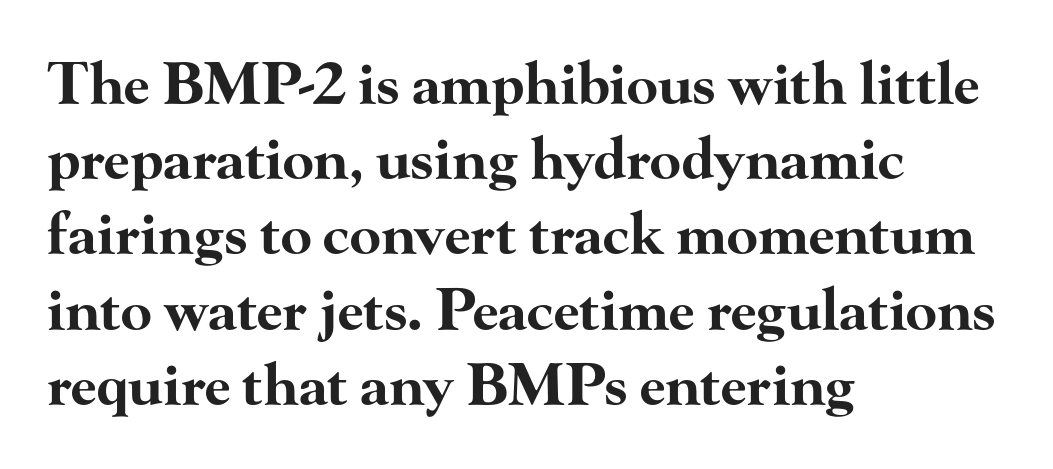
The paragraph shown leans on its left margin. Think of a printed novel: that variable character pitch is what you see here. Yep, those are serifs on the letters. One glance says typical: line gaps are just what's usual.
